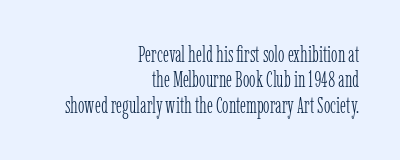
Q: Is the text bold? A: No.
Q: Is the text italic (slanted)? A: No, it is upright.
Q: Is the text underlined? A: No.
Q: How is the paragraph aligned? A: Right-aligned.
Q: Is the spacing between letters normal or unusually wide? A: Normal.
Q: Is the spacing between lines tight, normal or loose? A: Tight.
